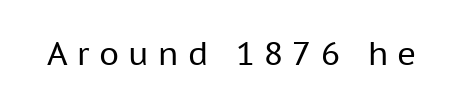
{"serif": "no", "italic": "no", "bold": "no", "weight": "regular", "width": "normal", "stroke_contrast": "low", "x_height": "medium", "monospaced": "no", "underline": "no", "letter_spacing": "wide", "letter_spacing_em": 0.29, "glyph_px": 32}
